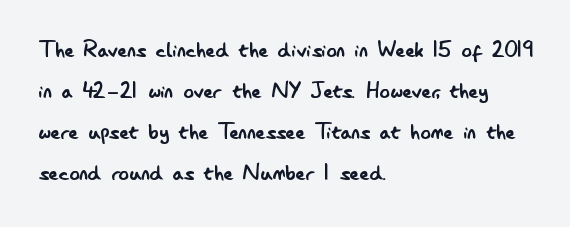
The words here are not underlined. Unbolded letterforms with no extra heft. Quick note: interline space is typical. These lines stack with their left ends in a neat column. Ordinary non-slanted type is in use. Here the glyphs are tracked normally, forming tight word shapes.
